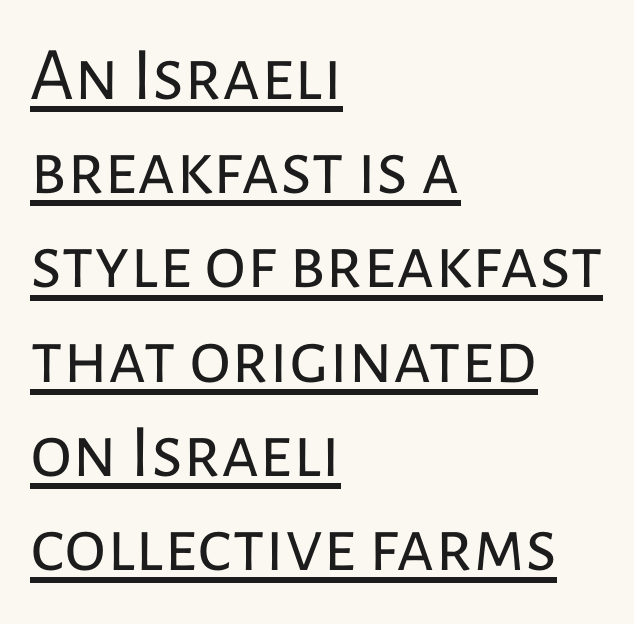
The image shows 76 px regular-weight sans-serif type, upright; set left-aligned, line spacing 1.24x, normal letter spacing, underlined; low stroke contrast and a medium x-height.
